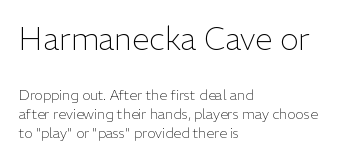
Ink coverage per letter is moderate at most. Designer's note — italics off, roman on. Students, observe: this is what conventionally led text looks like. Check under the words: just untouched page. Casual observation: everything's shoved over to the left. The letters advance in unequal steps, a hallmark of proportional type.
